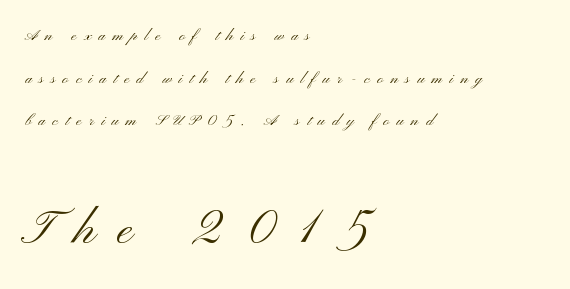
Q: Is the text bold? A: No.
Q: Is the text italic (slanted)? A: Yes.
Q: Is the typeface a serif or a sans-serif typeface? A: Sans-serif.
Q: Is the text underlined? A: No.
Q: How is the paragraph aligned? A: Left-aligned.
Q: Is the spacing between letters normal or unusually wide? A: Unusually wide.
Q: Is the spacing between lines tight, normal or loose? A: Loose.
Q: Which block of text is set in a larger size, the first (top) or the second (bottom)? A: The second (bottom) one.
Q: Width (condensed, normal, or wide)? A: Wide.
Q: Stroke contrast? A: Medium.
Q: x-height? A: Small.
Q: Monospaced? A: No.
